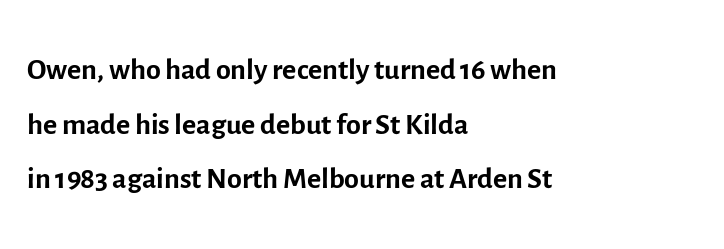
{"serif": "no", "italic": "no", "bold": "no", "weight": "regular", "width": "normal", "x_height": "medium", "monospaced": "no", "underline": "no", "align": "left", "line_spacing": "normal", "line_spacing_ratio": 1.27, "letter_spacing": "normal", "letter_spacing_em": 0.0, "glyph_px": 43}
